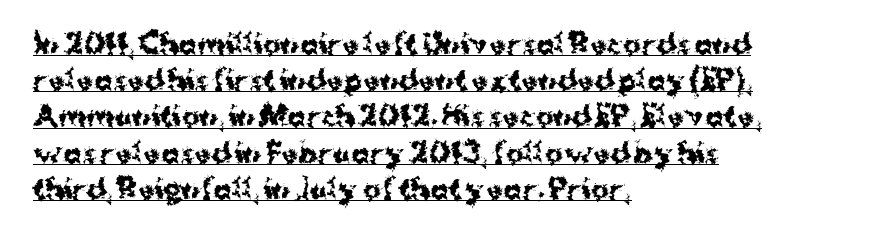
The image shows 27 px bold type, upright; set left-aligned, normal line spacing (1.34x), normal letter spacing, underlined.
